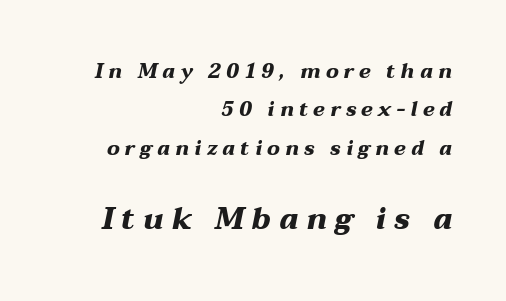
Q: Is the text bold? A: Yes.
Q: Is the text italic (slanted)? A: Yes, it leans right by about 12 degrees.
Q: Is the text underlined? A: No.
Q: How is the paragraph aligned? A: Right-aligned.
Q: Is the spacing between letters normal or unusually wide? A: Unusually wide.
Q: Is the spacing between lines tight, normal or loose? A: Loose.
Q: Which block of text is set in a larger size, the first (top) or the second (bottom)? A: The second (bottom) one.
Q: Width (condensed, normal, or wide)? A: Wide.
Q: Stroke contrast? A: Medium.
Q: x-height? A: Medium.
Q: Monospaced? A: No.
